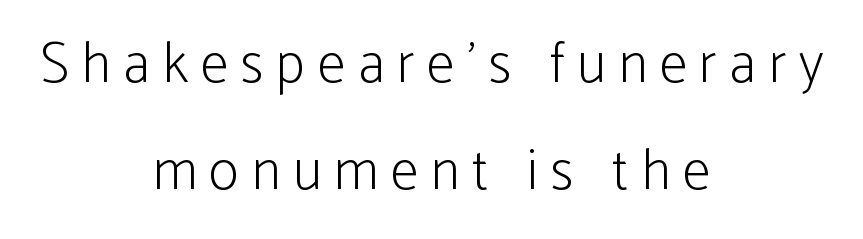
{"serif": "no", "italic": "no", "bold": "no", "weight": "light", "width": "condensed", "stroke_contrast": "low", "x_height": "medium", "monospaced": "no", "underline": "no", "align": "center", "line_spacing_ratio": 1.87, "letter_spacing": "wide", "letter_spacing_em": 0.22, "glyph_px": 57}
